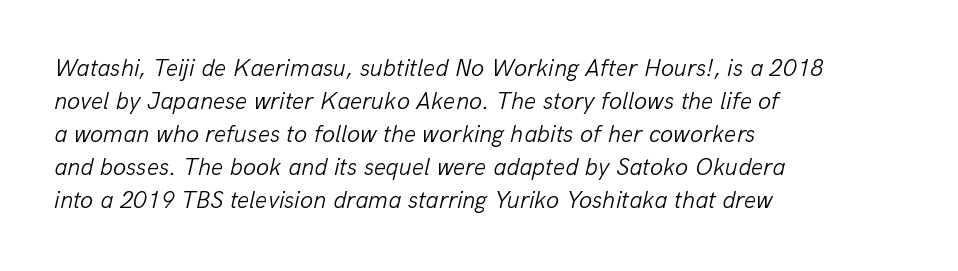
The image shows 24 px text type, italic (leaning right); set left-aligned, normal line spacing (1.38x), normal letter spacing, not underlined.
